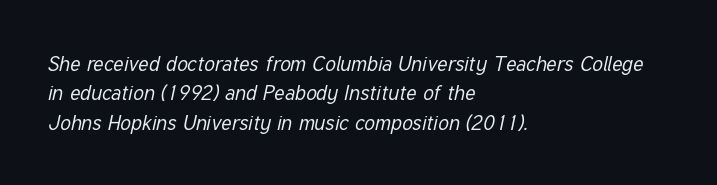
{"italic": "yes", "lean": "right", "slant_degrees": 12, "bold": "no", "underline": "no", "align": "left", "line_spacing": "normal", "line_spacing_ratio": 1.4, "letter_spacing": "normal", "letter_spacing_em": 0.0, "glyph_px": 21}
